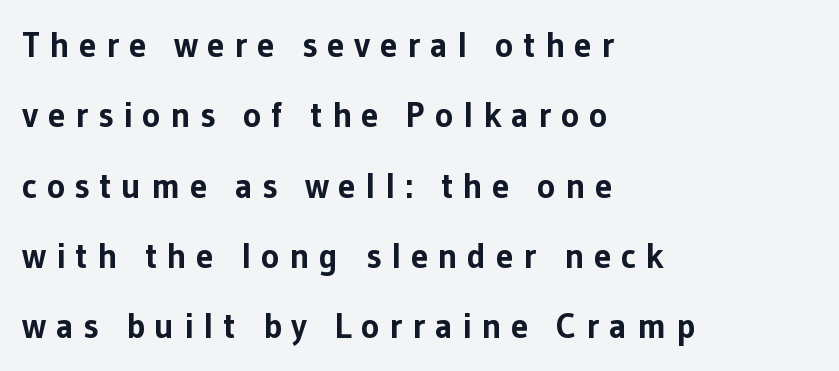
Strong, thick strokes mark this as bold type. When letters stand straight like this, we call the style roman or upright. Words float on clear page, feet unadorned. The vertical gap from one line to the next is large.
